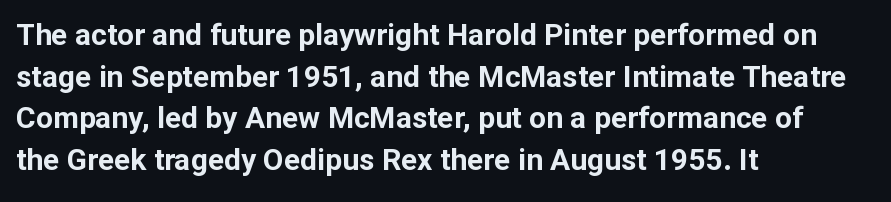
Just letters on the line, the space beneath them empty. Notice how descenders clear the ascenders below comfortably — that's standard leading. Nobody touched the tracking dial on this one. If you drew a line through each stem, it would be perfectly vertical. Serifs: no, the terminals of the letterforms are clean.
